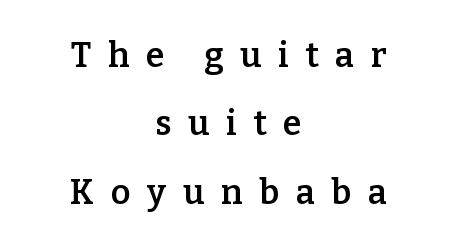
The image shows 34 px semibold serif type, upright; set centered, loose line spacing (2.01x), unusually wide letter spacing (+0.49 em), not underlined; low stroke contrast and a medium x-height.
